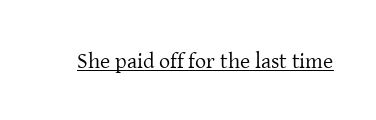
Q: Is the text bold? A: No.
Q: Is the text italic (slanted)? A: No, it is upright.
Q: Is the text underlined? A: Yes.
Q: Is the spacing between letters normal or unusually wide? A: Normal.
